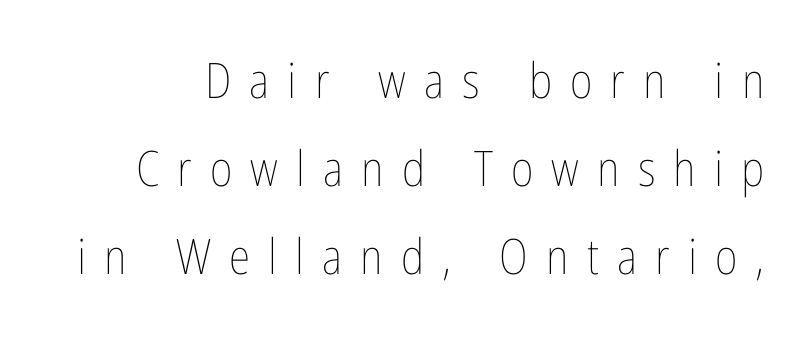
Is this a fixed-width face? No — the glyphs have proportional, varying widths. Only glyphs here, with clear space below each row. Vertical stems look standard width or narrower in stroke. Students, note that the glyphs here are deliberately spaced far apart. In terms of posture, this sample is upright.
